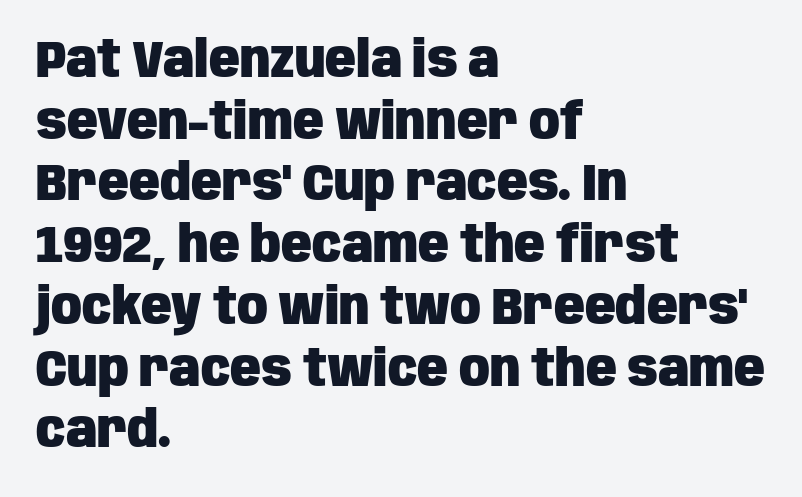
{"serif": "no", "italic": "no", "bold": "yes", "weight": "heavy", "width": "condensed", "stroke_contrast": "low", "x_height": "large", "monospaced": "no", "underline": "no", "align": "left", "line_spacing_ratio": 1.21, "letter_spacing": "normal", "letter_spacing_em": 0.0, "glyph_px": 51}
